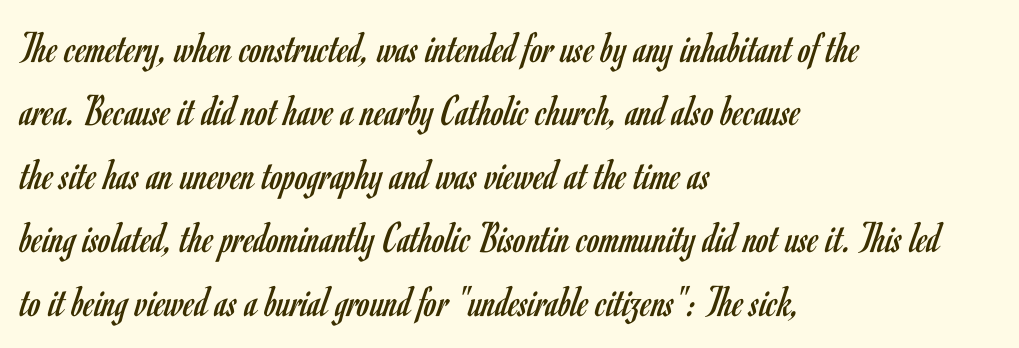
Q: Is the text bold? A: No.
Q: Is the text italic (slanted)? A: Yes.
Q: Is the typeface a serif or a sans-serif typeface? A: Sans-serif.
Q: Is the text underlined? A: No.
Q: How is the paragraph aligned? A: Left-aligned.
Q: Is the spacing between letters normal or unusually wide? A: Normal.
Q: Is the spacing between lines tight, normal or loose? A: Normal.
Q: Width (condensed, normal, or wide)? A: Condensed.
Q: Stroke contrast? A: Low.
Q: x-height? A: Small.
Q: Monospaced? A: No.
